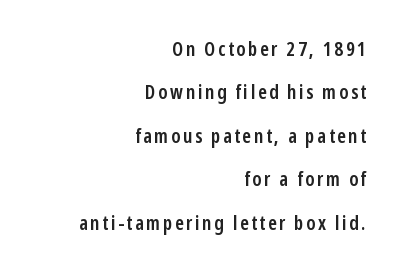
Q: Is the text bold? A: Semi-bold.
Q: Is the text italic (slanted)? A: No, it is upright.
Q: Is the text underlined? A: No.
Q: How is the paragraph aligned? A: Right-aligned.
Q: Is the spacing between lines tight, normal or loose? A: Loose.
